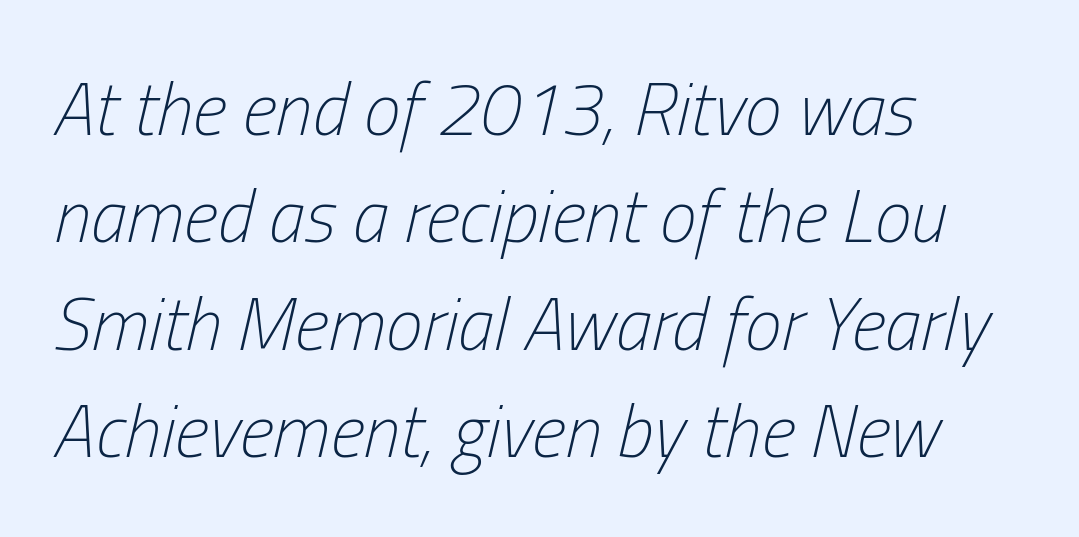
The image shows 74 px light, condensed type, italic (leaning right); set left-aligned, normal line spacing (1.45x), normal letter spacing, not underlined; low stroke contrast and a medium x-height.
